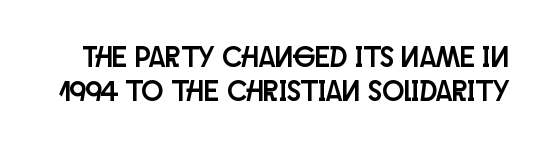
{"serif": "no", "italic": "no", "width": "condensed", "stroke_contrast": "low", "x_height": "large", "monospaced": "no", "underline": "no", "line_spacing_ratio": 1.16, "letter_spacing": "normal", "letter_spacing_em": 0.0, "glyph_px": 29}
